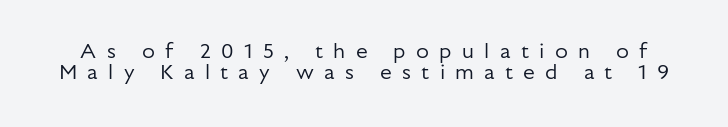
Here the glyphs are tracked loosely, breaking word shapes into spaced letters. Clear beneath every line of the passage. The line-height multiplier appears low, near solid setting. The typography opts for an upright posture over an oblique one. No chunkiness to these letters — they're not bold.
